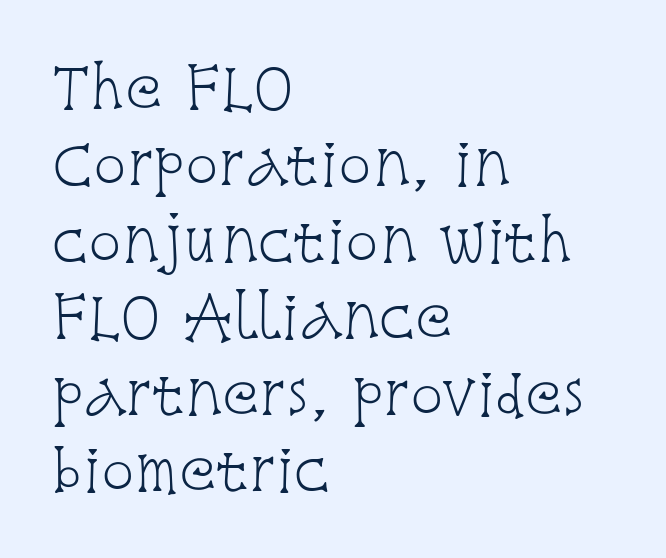
The image shows 55 px light, condensed serif type, upright; set left-aligned, normal line spacing (1.39x), normal letter spacing, not underlined; low stroke contrast and a large x-height.
